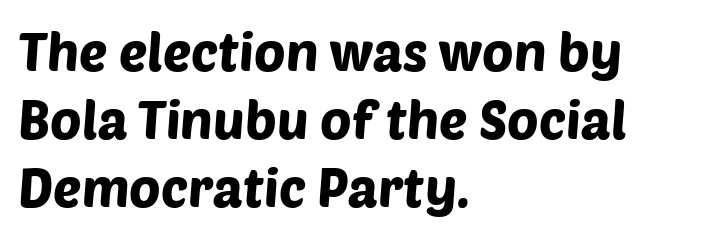
The space directly below the letters is spotless. The gaps between neighbouring characters are ordinary and unremarkable. Character widths vary here, with narrow letters taking less room than wide ones. Is the block centered? No — it sits flush against the left margin.
